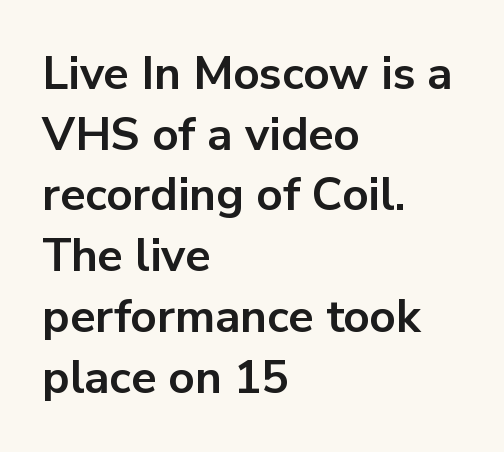
{"serif": "no", "italic": "no", "bold": "yes", "weight": "bold", "width": "normal", "stroke_contrast": "low", "x_height": "medium", "monospaced": "no", "underline": "no", "align": "left", "line_spacing": "normal", "line_spacing_ratio": 1.32, "letter_spacing": "normal", "letter_spacing_em": 0.0, "glyph_px": 46}
